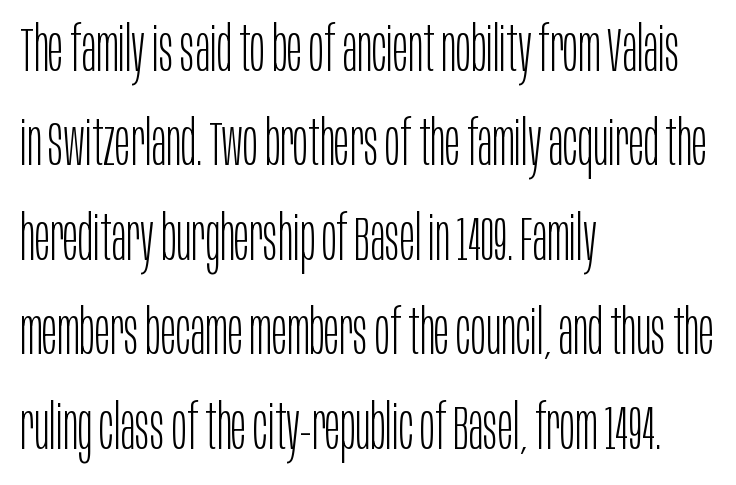
No letter is thick-stroked: the sample isn't bold. Observe the absence of serifs on each vertical stroke in this sample. Interline gaps are of average width in this sample. The space directly below the letters is spotless. Each letter keeps its own natural width here, so spacing adapts to shape.
